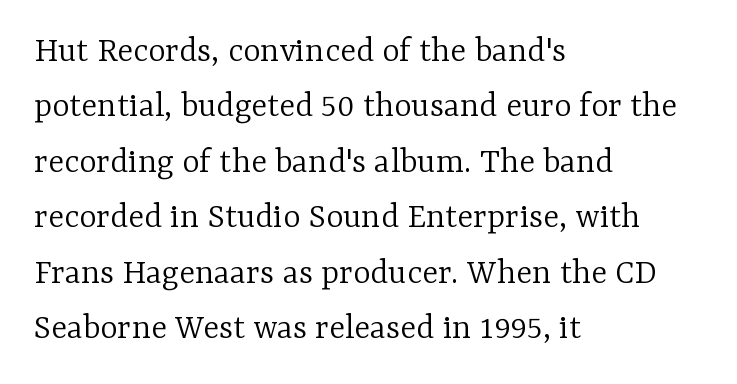
{"serif": "yes", "italic": "no", "bold": "no", "weight": "light", "width": "normal", "stroke_contrast": "low", "x_height": "medium", "monospaced": "no", "underline": "no", "align": "left", "line_spacing": "normal", "line_spacing_ratio": 1.5, "letter_spacing": "normal", "letter_spacing_em": 0.0, "glyph_px": 37}
